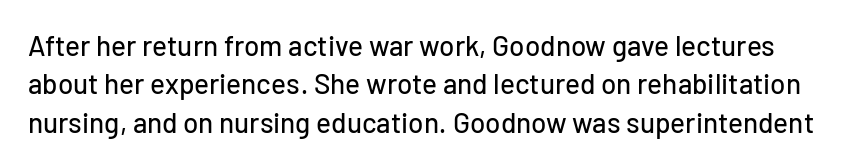
Quick note: interline space is typical. It's the straight-up-and-down kind of type. The face used here is rendered with its standard letterfit. The zone under the glyphs is completely vacant. You can tell from the bare stems that sans-serif type was used.
